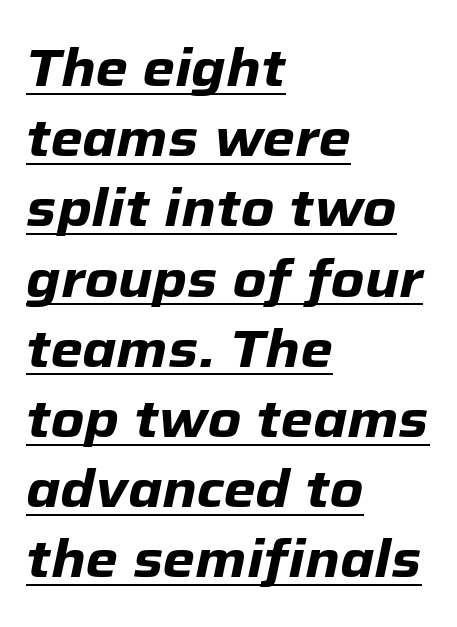
{"italic": "yes", "lean": "right", "slant_degrees": 12, "bold": "yes", "weight": "heavy", "width": "normal", "stroke_contrast": "low", "x_height": "medium", "monospaced": "no", "underline": "yes", "align": "left", "line_spacing": "normal", "line_spacing_ratio": 1.35, "letter_spacing": "normal", "letter_spacing_em": 0.0, "glyph_px": 52}
